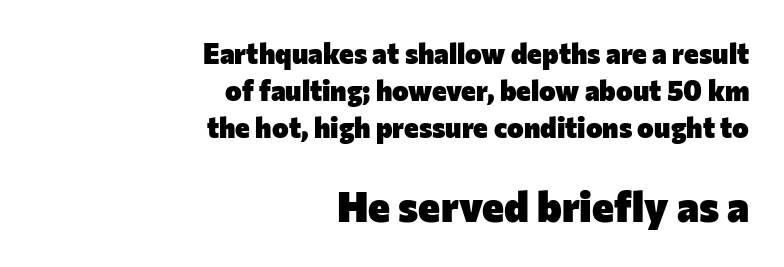
Q: Is the text bold? A: Yes.
Q: Is the text italic (slanted)? A: No, it is upright.
Q: Is the typeface a serif or a sans-serif typeface? A: Sans-serif.
Q: Is the text underlined? A: No.
Q: How is the paragraph aligned? A: Right-aligned.
Q: Is the spacing between letters normal or unusually wide? A: Normal.
Q: Is the spacing between lines tight, normal or loose? A: Normal.
Q: Which block of text is set in a larger size, the first (top) or the second (bottom)? A: The second (bottom) one.
Q: Width (condensed, normal, or wide)? A: Normal.
Q: Stroke contrast? A: Low.
Q: x-height? A: Medium.
Q: Monospaced? A: No.
